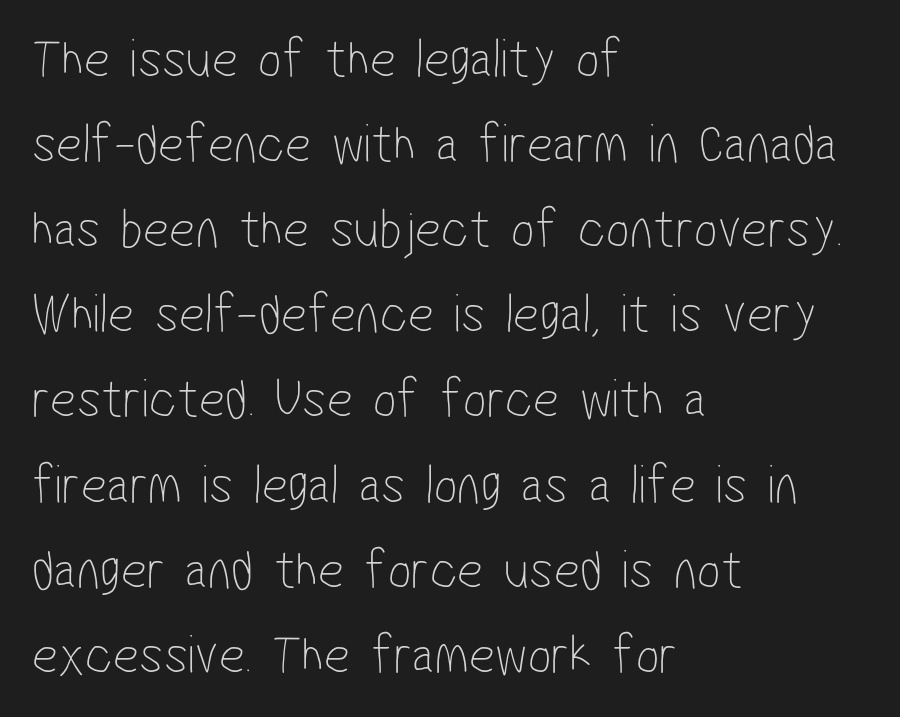
Reading down the block, your eye returns to a fixed left position each line. Look at the tracking — it's just the regular setting, nothing added. Each letter keeps its own natural width here, so spacing adapts to shape. Ink coverage per letter is moderate at most. No word sits above an underline.
